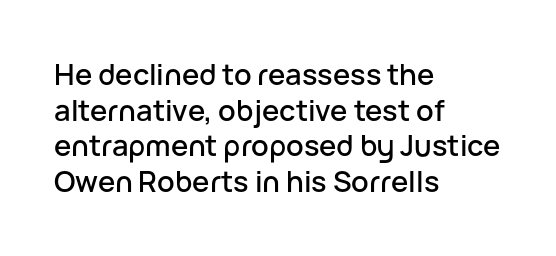
Q: Is the text italic (slanted)? A: No, it is upright.
Q: Is the typeface a serif or a sans-serif typeface? A: Sans-serif.
Q: Is the text underlined? A: No.
Q: How is the paragraph aligned? A: Left-aligned.
Q: Is the spacing between letters normal or unusually wide? A: Normal.
Q: Width (condensed, normal, or wide)? A: Normal.
Q: Stroke contrast? A: Low.
Q: x-height? A: Medium.
Q: Monospaced? A: No.
